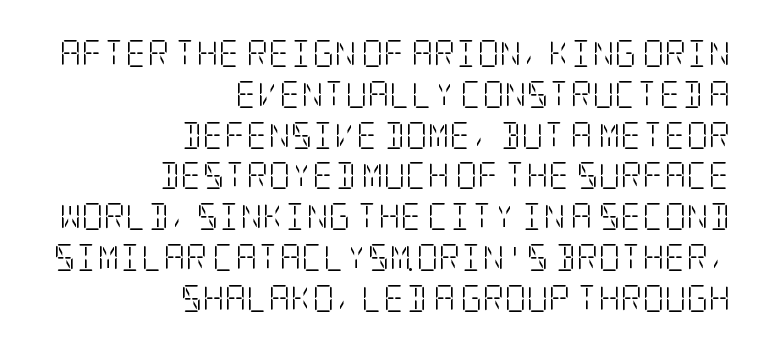
Q: Is the text bold? A: No.
Q: Is the text italic (slanted)? A: No, it is upright.
Q: Is the text underlined? A: No.
Q: How is the paragraph aligned? A: Right-aligned.
Q: Is the spacing between letters normal or unusually wide? A: Normal.
Q: Is the spacing between lines tight, normal or loose? A: Normal.
